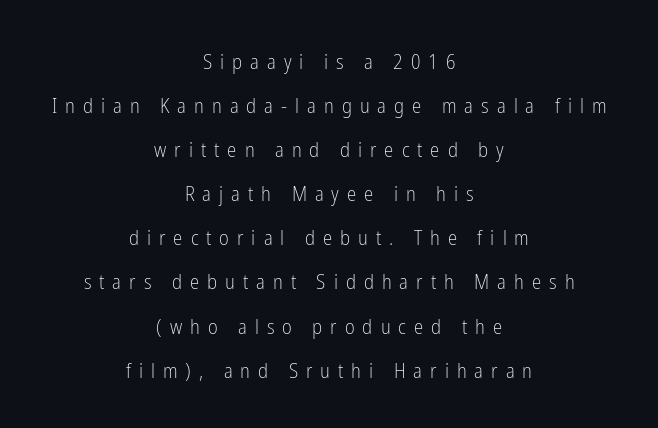
Q: Is the text bold? A: No.
Q: Is the text italic (slanted)? A: No, it is upright.
Q: Is the text underlined? A: No.
Q: How is the paragraph aligned? A: Centered.
Q: Is the spacing between letters normal or unusually wide? A: Unusually wide.
Q: Is the spacing between lines tight, normal or loose? A: Loose.
